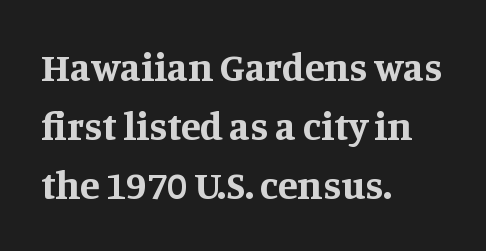
The image shows 40 px bold serif type, upright; set left-aligned, normal line spacing (1.48x), normal letter spacing, not underlined; medium stroke contrast and a large x-height.
